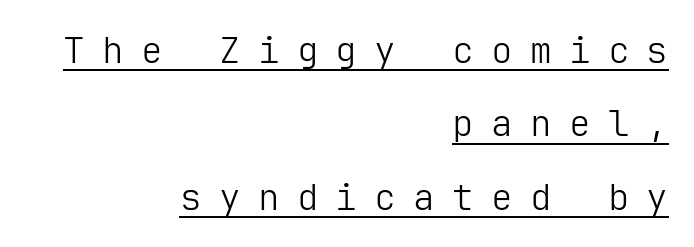
Q: Is the text bold? A: No.
Q: Is the text italic (slanted)? A: No, it is upright.
Q: Is the typeface a serif or a sans-serif typeface? A: Sans-serif.
Q: Is the text underlined? A: Yes.
Q: How is the paragraph aligned? A: Right-aligned.
Q: Is the spacing between letters normal or unusually wide? A: Unusually wide.
Q: Is the spacing between lines tight, normal or loose? A: Loose.
Q: Width (condensed, normal, or wide)? A: Normal.
Q: Stroke contrast? A: Low.
Q: x-height? A: Medium.
